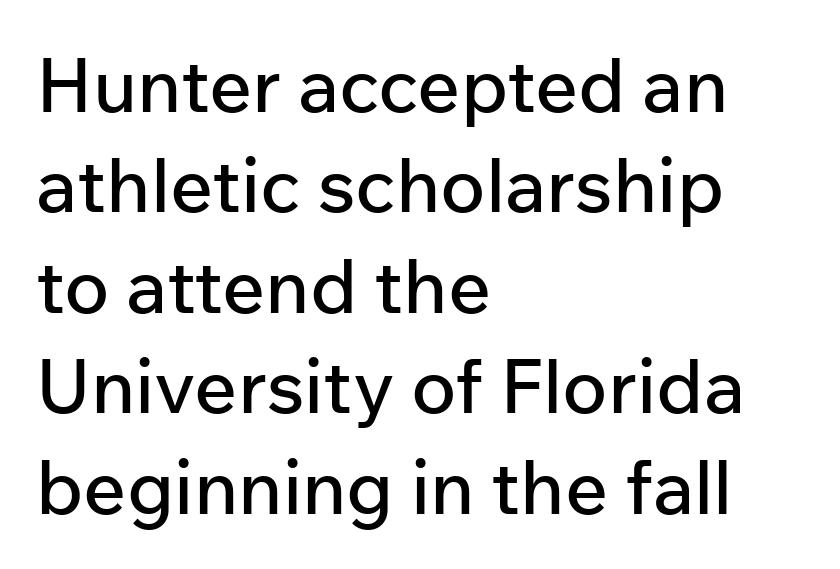
{"serif": "no", "italic": "no", "width": "normal", "stroke_contrast": "low", "x_height": "medium", "monospaced": "no", "underline": "no", "align": "left", "line_spacing": "normal", "line_spacing_ratio": 1.34, "letter_spacing": "normal", "letter_spacing_em": 0.0, "glyph_px": 75}
